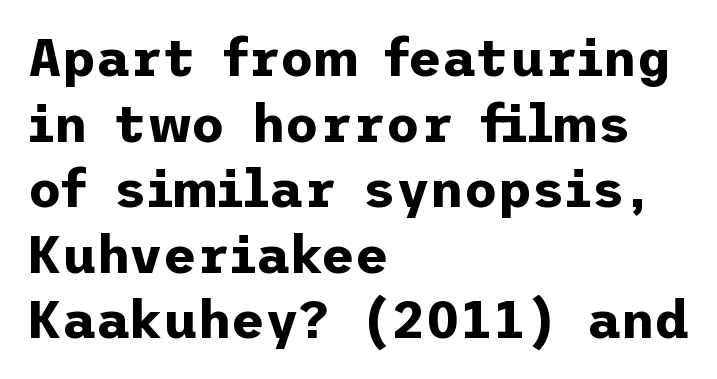
Quick note: not italic, upright. Compared with typical paragraphs, the rows here are spaced about the same. The passage shown has conventional tracking throughout. Nope, no serifs anywhere on these letters. I'd describe the lettering as bold — thick and assertive. Glance below the letters and you will spot only blank space.
